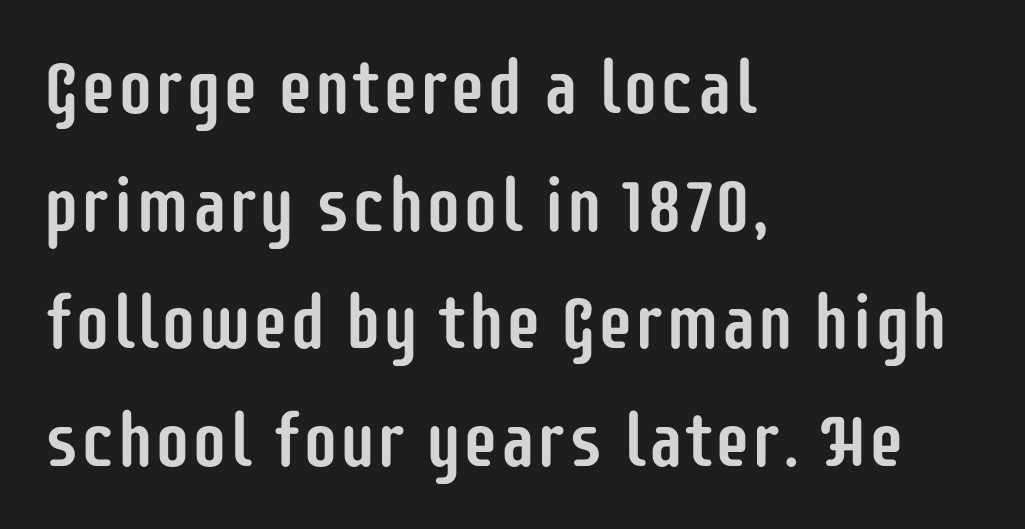
Q: Is the text italic (slanted)? A: No, it is upright.
Q: Is the typeface a serif or a sans-serif typeface? A: Sans-serif.
Q: Is the text underlined? A: No.
Q: How is the paragraph aligned? A: Left-aligned.
Q: Is the spacing between letters normal or unusually wide? A: Normal.
Q: Is the spacing between lines tight, normal or loose? A: Normal.
Q: Width (condensed, normal, or wide)? A: Condensed.
Q: Stroke contrast? A: Low.
Q: x-height? A: Large.
Q: Monospaced? A: No.
